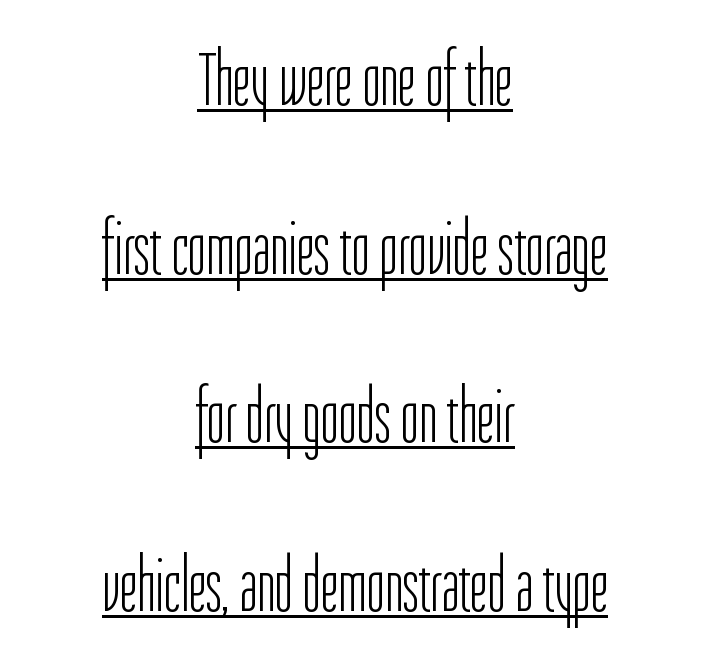
The letters stand straight up with perfectly vertical stems. Is there an underline? Yes — a line sits under the letters. This is not heavy type; no bold has been used. Characters follow at the spacing the type designer built in. The letters advance in unequal steps, a hallmark of proportional type.
